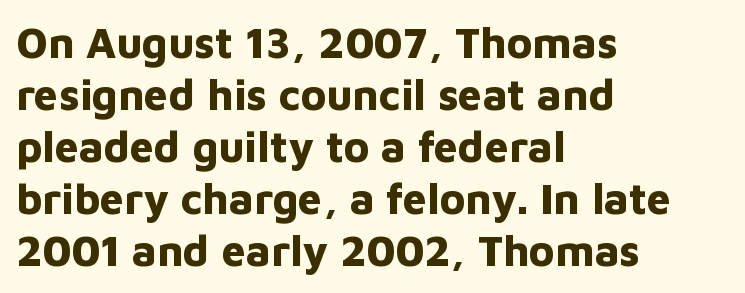
Q: Is the text bold? A: Yes.
Q: Is the text italic (slanted)? A: No, it is upright.
Q: Is the typeface a serif or a sans-serif typeface? A: Sans-serif.
Q: Is the text underlined? A: No.
Q: How is the paragraph aligned? A: Left-aligned.
Q: Is the spacing between letters normal or unusually wide? A: Normal.
Q: Width (condensed, normal, or wide)? A: Normal.
Q: Stroke contrast? A: Low.
Q: x-height? A: Medium.
Q: Monospaced? A: No.
